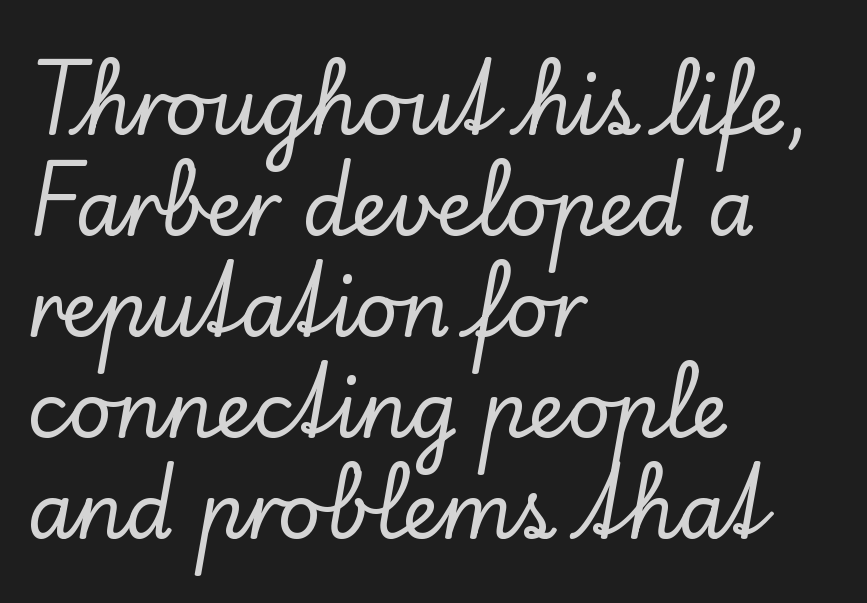
If you measured baseline to baseline, you'd find a middling distance. This sample uses a serif face. The space beneath each line is pristine and unruled. Looks like regular typesetting: each glyph gets only the width it needs.
